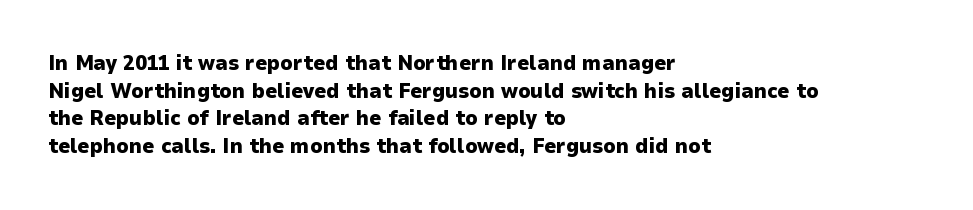
It's the straight-up-and-down kind of type. The words here are not underlined. Summary of vertical rhythm: regular, with standard interline spacing. Alignment: flush left. The rendering keeps characters at their native spacing.
